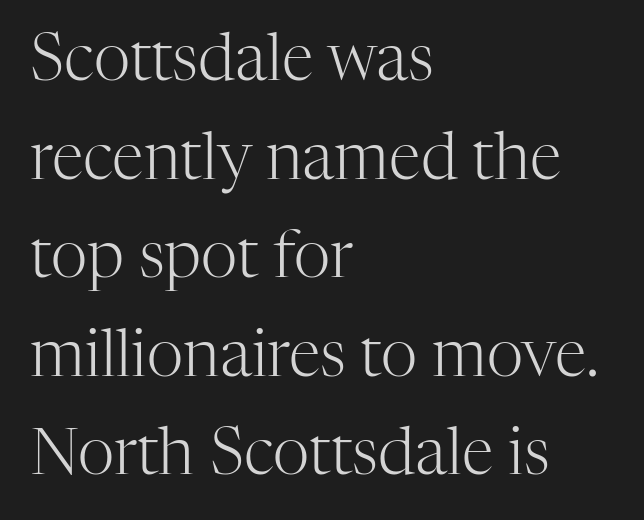
This block has exactly the height ordinary leading produces. I'd call this a serif setting — the letters wear small feet. Just letters on the line, the space beneath them empty. The specimen reads as upright at a glance. Casual observation: everything's shoved over to the left.
